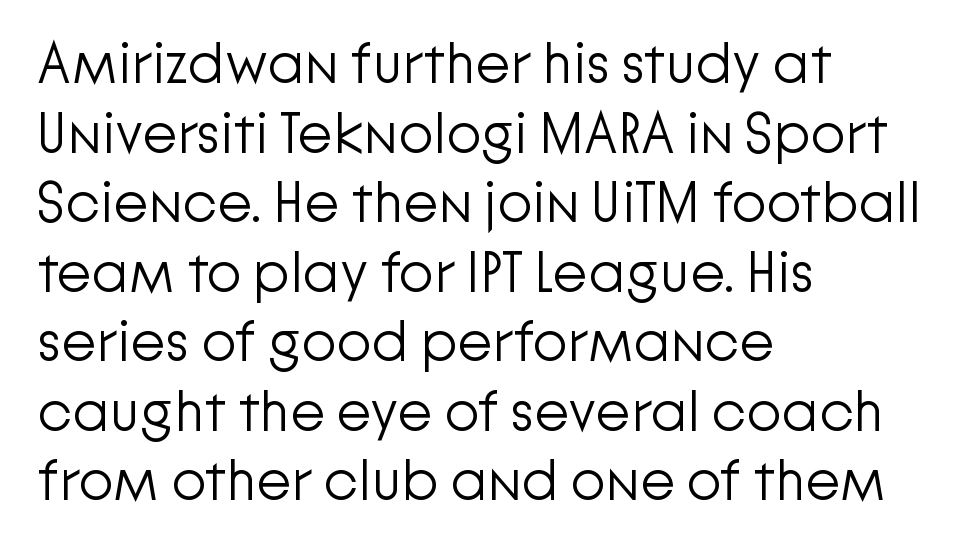
Q: Is the text bold? A: No.
Q: Is the text italic (slanted)? A: No, it is upright.
Q: Is the typeface a serif or a sans-serif typeface? A: Sans-serif.
Q: Is the text underlined? A: No.
Q: How is the paragraph aligned? A: Left-aligned.
Q: Is the spacing between letters normal or unusually wide? A: Normal.
Q: Width (condensed, normal, or wide)? A: Normal.
Q: Stroke contrast? A: Low.
Q: x-height? A: Medium.
Q: Monospaced? A: No.
